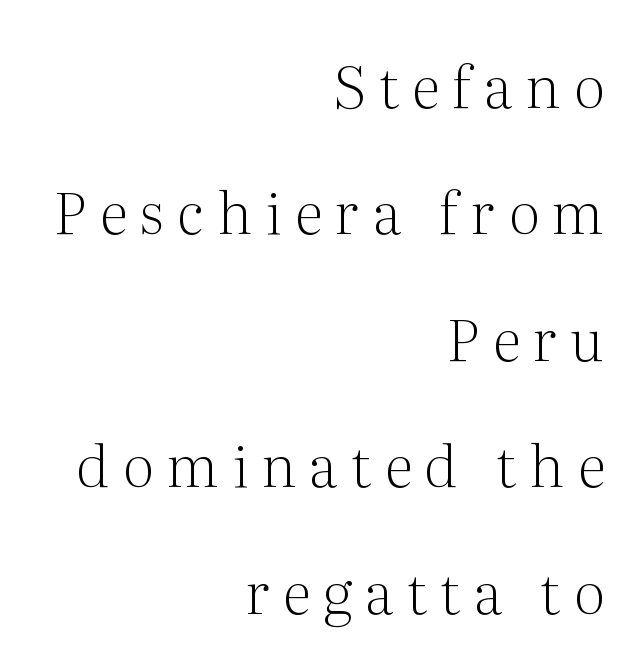
Q: Is the text bold? A: No.
Q: Is the text italic (slanted)? A: No, it is upright.
Q: Is the typeface a serif or a sans-serif typeface? A: Serif.
Q: Is the text underlined? A: No.
Q: How is the paragraph aligned? A: Right-aligned.
Q: Is the spacing between letters normal or unusually wide? A: Unusually wide.
Q: Is the spacing between lines tight, normal or loose? A: Loose.
Q: Width (condensed, normal, or wide)? A: Normal.
Q: Stroke contrast? A: Medium.
Q: x-height? A: Medium.
Q: Monospaced? A: No.
